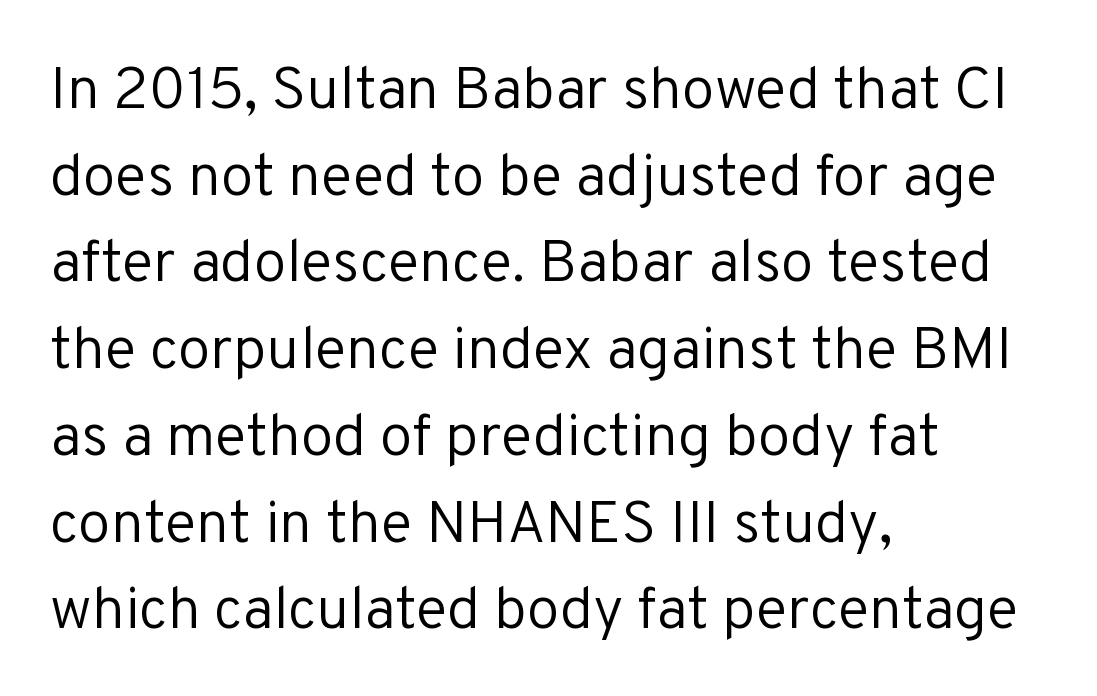
Q: Is the text bold? A: No.
Q: Is the text italic (slanted)? A: No, it is upright.
Q: Is the typeface a serif or a sans-serif typeface? A: Sans-serif.
Q: Is the text underlined? A: No.
Q: How is the paragraph aligned? A: Left-aligned.
Q: Is the spacing between letters normal or unusually wide? A: Normal.
Q: Is the spacing between lines tight, normal or loose? A: Normal.
Q: Width (condensed, normal, or wide)? A: Normal.
Q: Stroke contrast? A: Low.
Q: x-height? A: Medium.
Q: Monospaced? A: No.
